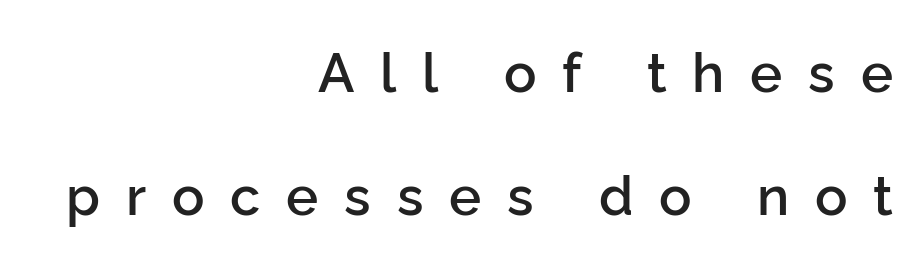
Q: Is the text bold? A: Semi-bold.
Q: Is the text italic (slanted)? A: No, it is upright.
Q: Is the typeface a serif or a sans-serif typeface? A: Sans-serif.
Q: Is the text underlined? A: No.
Q: How is the paragraph aligned? A: Right-aligned.
Q: Is the spacing between letters normal or unusually wide? A: Unusually wide.
Q: Is the spacing between lines tight, normal or loose? A: Loose.
Q: Width (condensed, normal, or wide)? A: Normal.
Q: Stroke contrast? A: Low.
Q: x-height? A: Medium.
Q: Monospaced? A: No.
